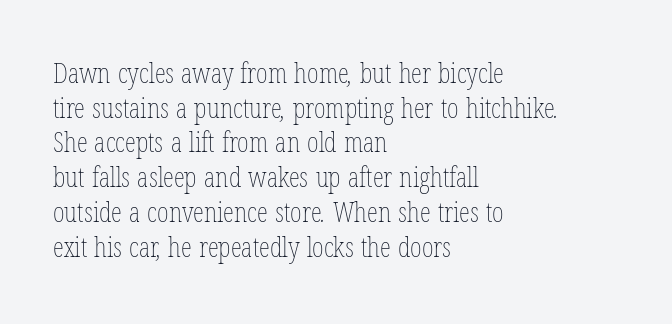
Q: Is the text bold? A: No.
Q: Is the text underlined? A: No.
Q: How is the paragraph aligned? A: Left-aligned.
Q: Is the spacing between letters normal or unusually wide? A: Normal.
Q: Width (condensed, normal, or wide)? A: Condensed.
Q: Stroke contrast? A: Low.
Q: x-height? A: Medium.
Q: Monospaced? A: No.
